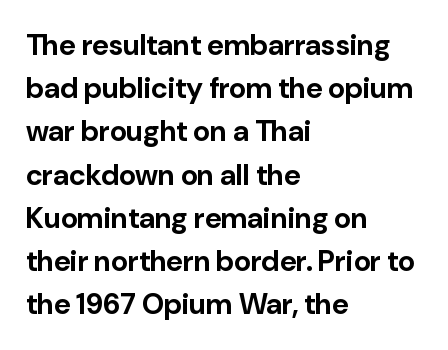
A bare baseline throughout the passage. A typesetter would mark this as roman, not italic. Note the varied advance widths — an 'i' is clearly narrower than an 'm'. Successive baselines arrive at the customary interval. The rendering shows plain stroke endings on the letterforms — a sans-serif design.
